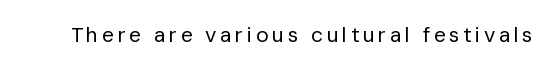
The image shows 21 px text type, upright; set not underlined.
